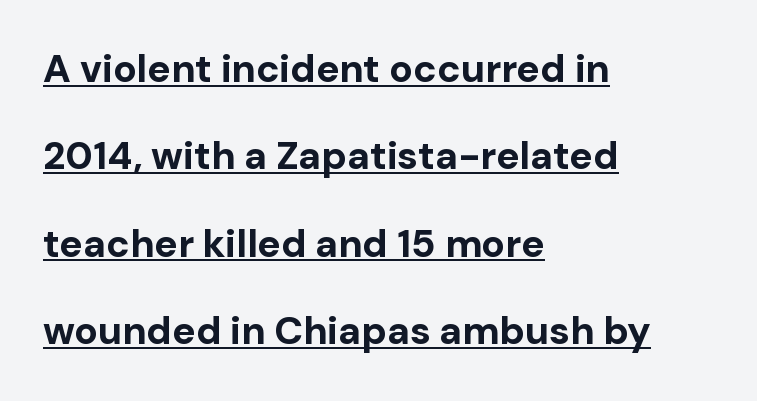
The image shows 39 px bold sans-serif type, upright; set left-aligned, loose line spacing (2.24x), normal letter spacing, underlined; low stroke contrast and a medium x-height.
